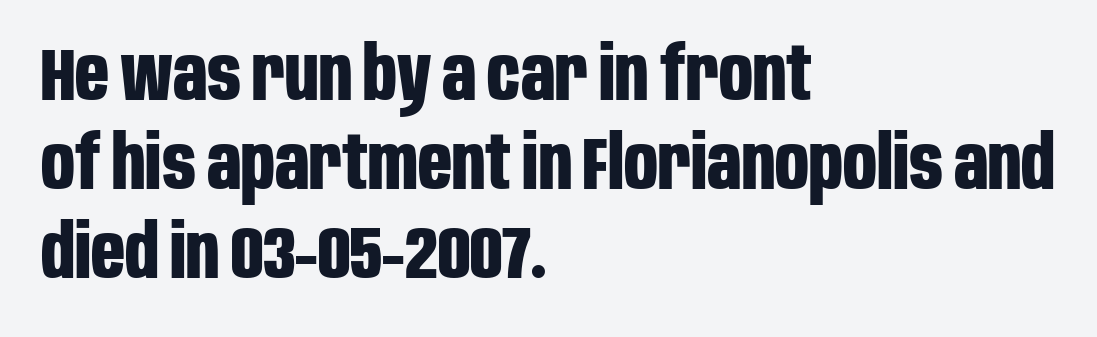
{"serif": "no", "italic": "no", "bold": "yes", "weight": "bold", "width": "condensed", "stroke_contrast": "low", "x_height": "large", "monospaced": "no", "underline": "no", "align": "left", "line_spacing_ratio": 1.2, "letter_spacing": "normal", "letter_spacing_em": 0.0, "glyph_px": 74}
